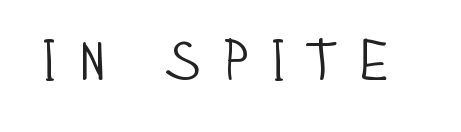
No italicization has been applied; the sample stays upright. A typesetter would call this proportional, since set widths differ per character. Check where the strokes stop: nothing finishes them off — pure sans. Look at the tracking — it's clearly loosened, letters drifting apart. Clear beneath every line of the passage. These glyphs show unthickened strokes, regular width or finer.
